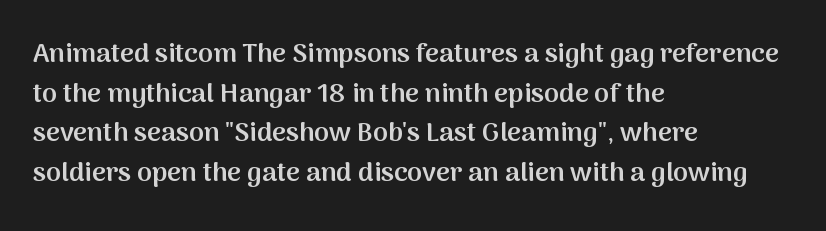
{"italic": "no", "bold": "semi", "underline": "no", "align": "left", "line_spacing": "normal", "line_spacing_ratio": 1.47, "letter_spacing": "normal", "letter_spacing_em": 0.0, "glyph_px": 27}
